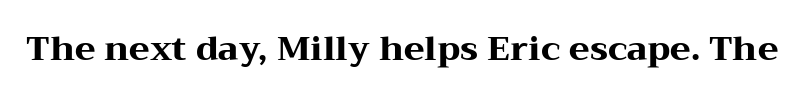
{"serif": "yes", "italic": "no", "bold": "yes", "weight": "heavy", "width": "wide", "stroke_contrast": "medium", "x_height": "medium", "monospaced": "no", "underline": "no", "letter_spacing": "normal", "letter_spacing_em": 0.0, "glyph_px": 34}
